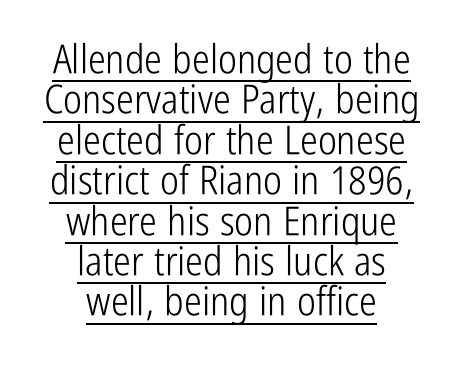
Q: Is the text bold? A: No.
Q: Is the text italic (slanted)? A: No, it is upright.
Q: Is the typeface a serif or a sans-serif typeface? A: Sans-serif.
Q: Is the text underlined? A: Yes.
Q: How is the paragraph aligned? A: Centered.
Q: Is the spacing between letters normal or unusually wide? A: Normal.
Q: Is the spacing between lines tight, normal or loose? A: Tight.
Q: Width (condensed, normal, or wide)? A: Condensed.
Q: Stroke contrast? A: Low.
Q: x-height? A: Medium.
Q: Monospaced? A: No.
